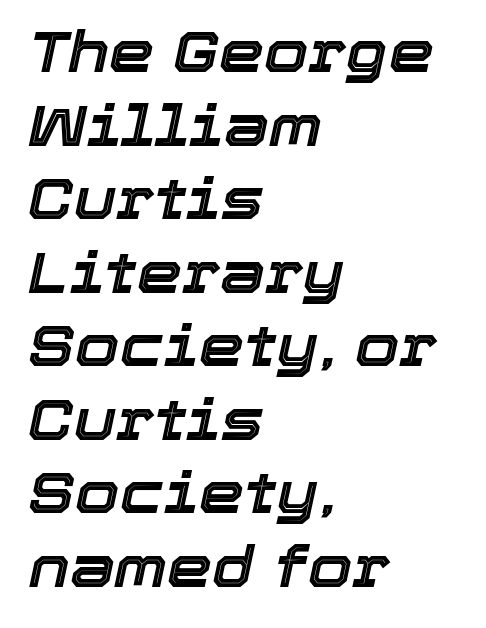
{"italic": "yes", "lean": "right", "slant_degrees": 12, "width": "normal", "x_height": "medium", "monospaced": "no", "underline": "no", "align": "left", "line_spacing": "normal", "line_spacing_ratio": 1.29, "letter_spacing": "normal", "letter_spacing_em": 0.0, "glyph_px": 57}
